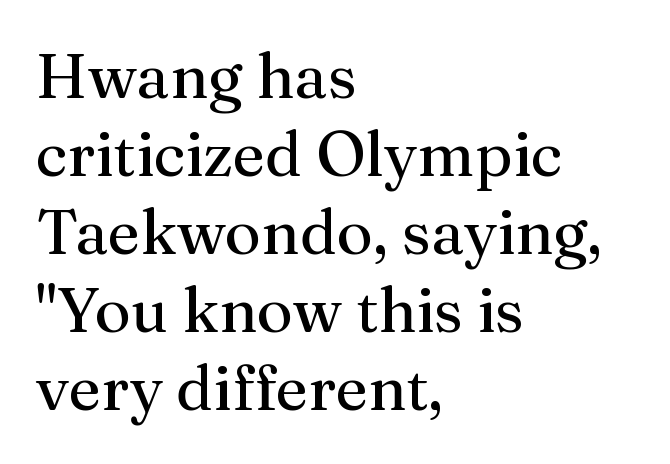
Q: Is the text bold? A: No.
Q: Is the text italic (slanted)? A: No, it is upright.
Q: Is the typeface a serif or a sans-serif typeface? A: Serif.
Q: Is the text underlined? A: No.
Q: How is the paragraph aligned? A: Left-aligned.
Q: Is the spacing between letters normal or unusually wide? A: Normal.
Q: Width (condensed, normal, or wide)? A: Normal.
Q: Stroke contrast? A: Medium.
Q: x-height? A: Medium.
Q: Monospaced? A: No.
